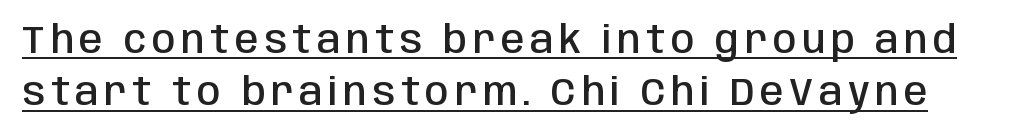
A roman cut, with each character standing at attention. The rendering uses natural spacing where letterforms have individual widths. Line spacing here is normal. The glyphs have the mass of a demibold cut, below bold. What decoration does the sample have? An underline.
